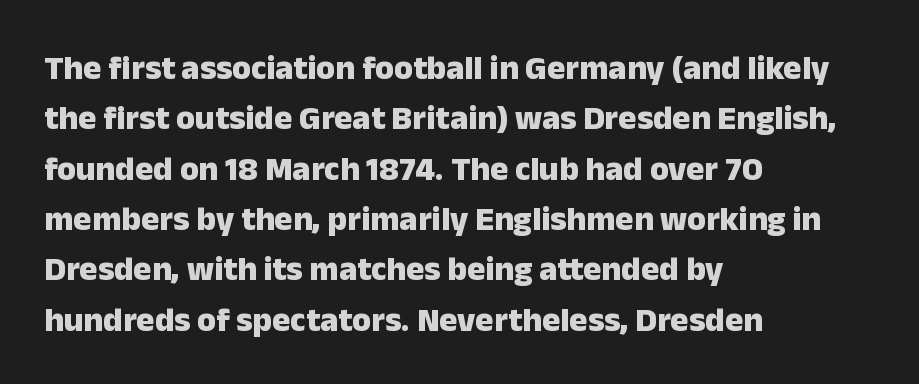
Grotesque or geometric, the face here clearly has no serifs. Vertical spacing — default. It's the straight-up-and-down kind of type. The face used here is proportionally spaced, like ordinary book or web type. Nobody drew a line under any word here. All the whitespace from short lines collects on the right.
